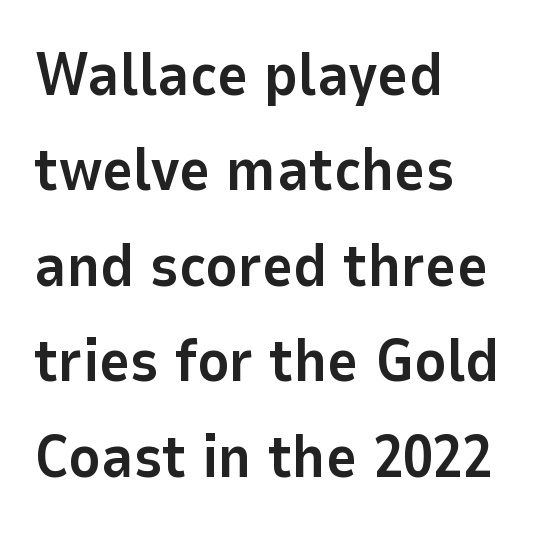
The image shows 60 px bold sans-serif type, upright; set left-aligned, normal line spacing (1.59x), normal letter spacing, not underlined; low stroke contrast and a medium x-height.
